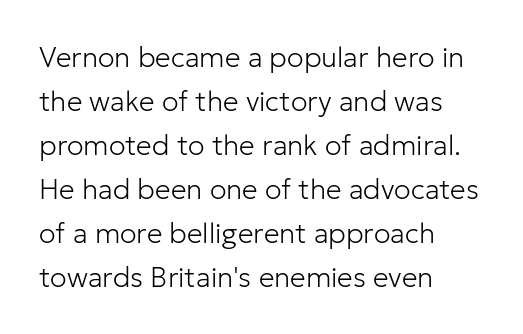
The weight tops out at a normal text grade. Unmarked baselines from the first word to the last. This sample uses an upright cut, with every glyph sitting square on the baseline. Notice how the passage keeps a crisp vertical edge on the left only. Horizontal bands of white between lines are of average thickness. Between one letter and the next there's only the usual sliver of space.
